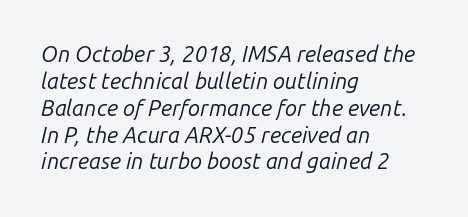
These lines stack with their left ends in a neat column. The face used here has a pronounced slope to its letters. Is the letter spacing exaggerated? No — it looks like the ordinary default. Each row of text sits above clean, open space. A quiet, ordinary-to-light weight characterises the typeface.
